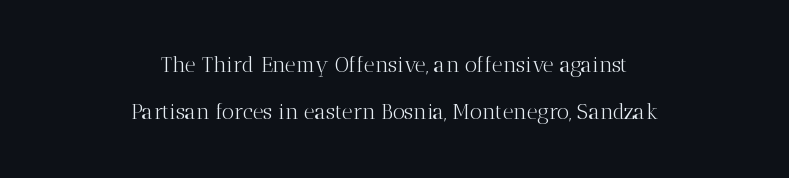
{"italic": "no", "bold": "no", "underline": "no", "align": "center", "line_spacing": "loose", "line_spacing_ratio": 2.24, "letter_spacing": "normal", "letter_spacing_em": 0.0, "glyph_px": 21}
